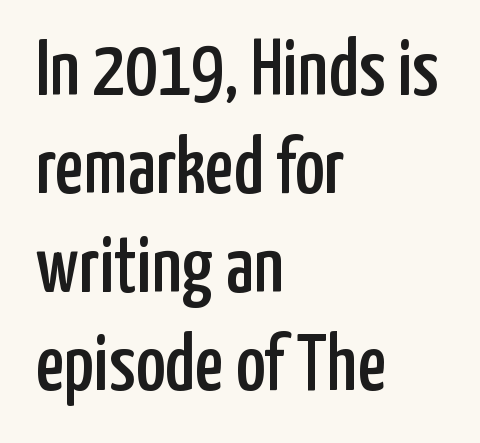
Does the lettering tilt? It doesn't — this is upright. Leftover space on each line is placed entirely after the last word. The space directly below the letters is spotless. The font family rendered here belongs to the sans-serif group. These lines are rendered in a variable-pitch font.
